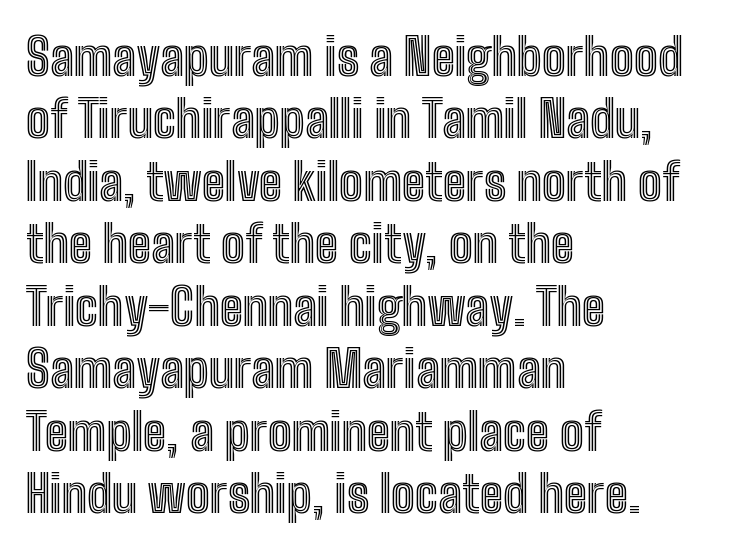
Which margin do the lines hug? The left one — the right edge is uneven. This is roman type, the default non-slanted kind. Do the characters align in a grid? No, the font is proportional. Only glyphs here, with clear space below each row. Summary of vertical rhythm: regular, with standard interline spacing.
